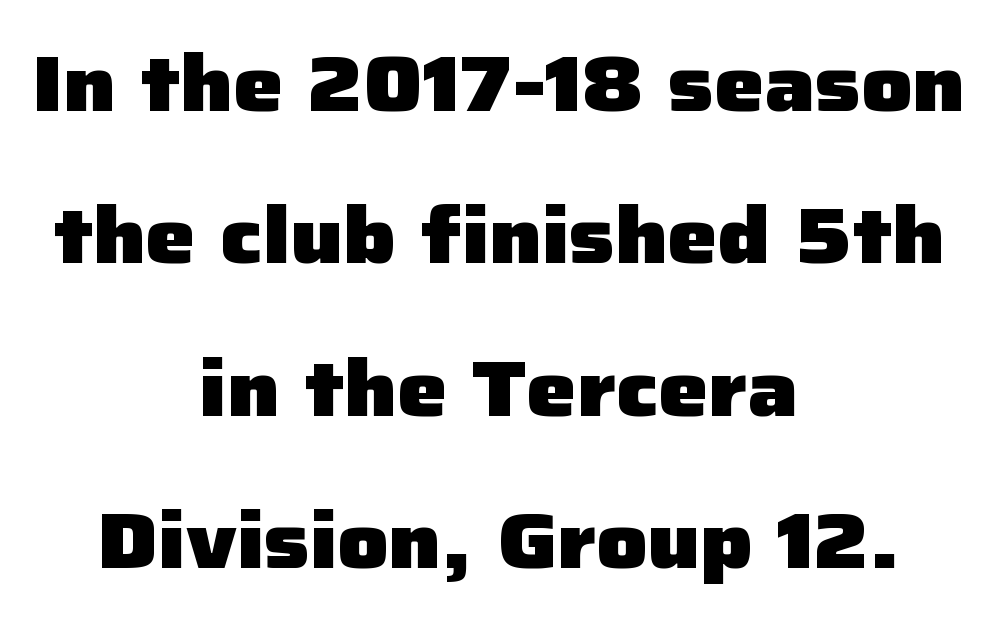
Caption: bold face, heavy strokes. The passage shown is typed in a proportional face where columns would drift. Compared with typical paragraphs, the rows here are farther apart. The typesetter chose a symmetrical, centered arrangement here.
